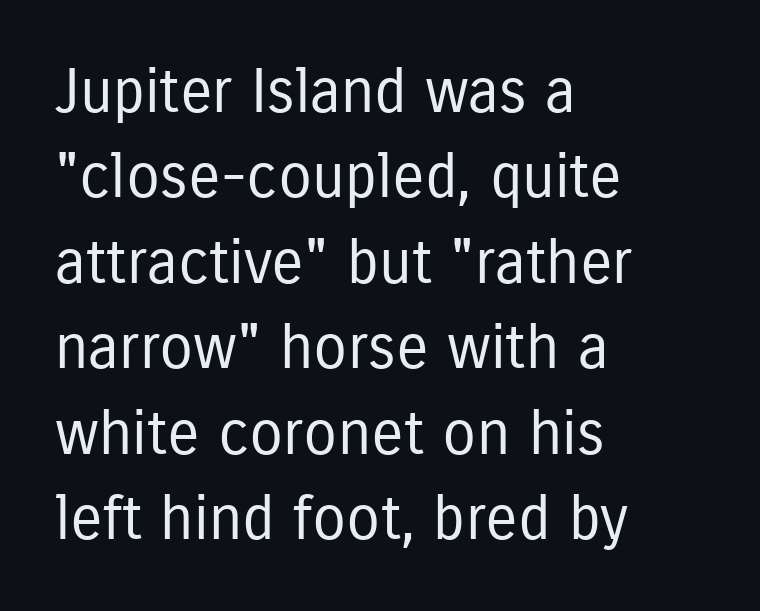
{"serif": "no", "italic": "no", "bold": "no", "weight": "regular", "width": "condensed", "stroke_contrast": "low", "x_height": "medium", "monospaced": "no", "underline": "no", "align": "left", "line_spacing": "normal", "line_spacing_ratio": 1.4, "letter_spacing": "normal", "letter_spacing_em": 0.0, "glyph_px": 61}
